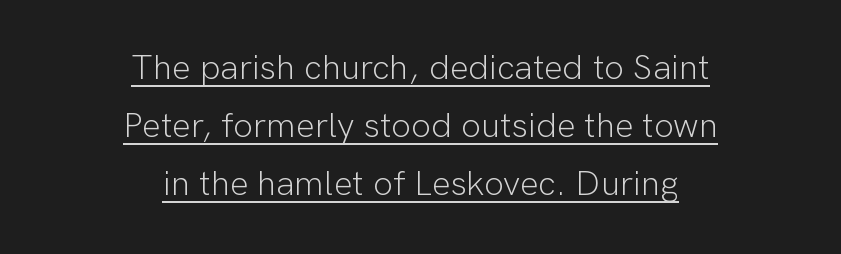
The image shows 35 px light sans-serif type, upright; set centered, normal line spacing (1.66x), normal letter spacing, underlined; low stroke contrast and a medium x-height.
